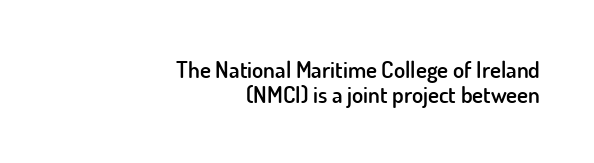
The image shows 23 px text type, upright; set right-aligned, tight line spacing (1.08x), normal letter spacing, not underlined.
